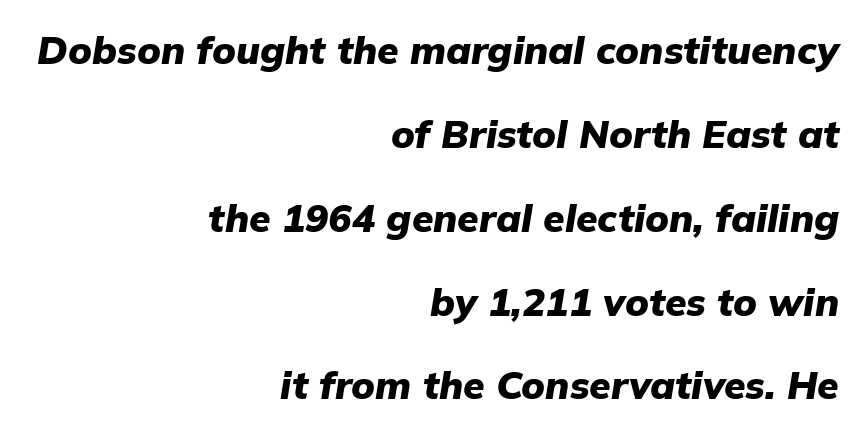
{"italic": "yes", "lean": "right", "slant_degrees": 9, "bold": "yes", "weight": "heavy", "width": "normal", "stroke_contrast": "low", "x_height": "medium", "monospaced": "no", "underline": "no", "align": "right", "line_spacing": "loose", "line_spacing_ratio": 2.15, "letter_spacing": "normal", "letter_spacing_em": 0.0, "glyph_px": 39}
